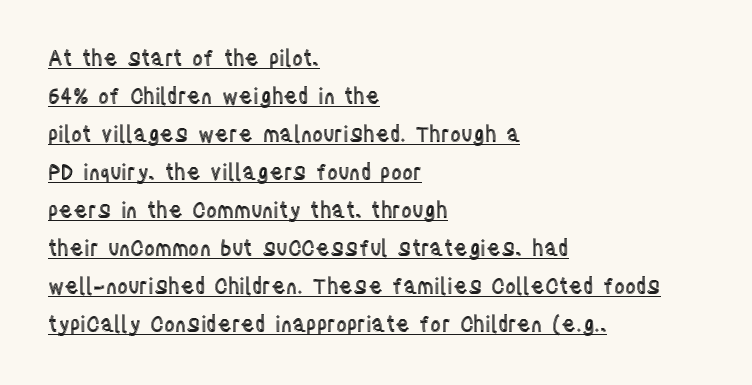
Q: Is the text italic (slanted)? A: No, it is upright.
Q: Is the text underlined? A: Yes.
Q: How is the paragraph aligned? A: Left-aligned.
Q: Is the spacing between letters normal or unusually wide? A: Normal.
